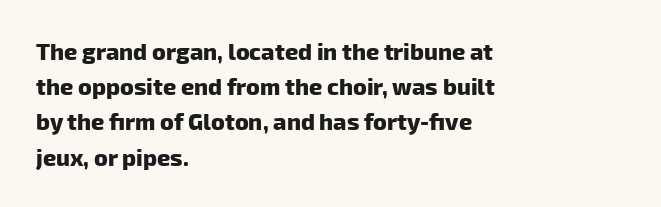
Emphasis by weight is at full strength: bold. The space between consecutive lines is moderate. This rendering uses left alignment, leaving the right contour irregular. Plain, unruled lines of type. Honestly, the letter spacing is just normal — you wouldn't notice it.
